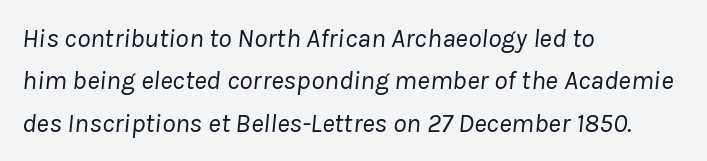
The whole block is typeset with a tilt. This sample is left-justified, so line endings fall wherever the words run out. Words appear dense and cohesive because spacing is normal. Students, observe: this is what conventionally led text looks like. The foot of each line stays bare and open.
